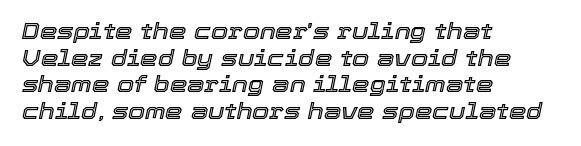
The image shows 22 px text type, italic (leaning right); set left-aligned, line spacing 1.21x, normal letter spacing, not underlined.
